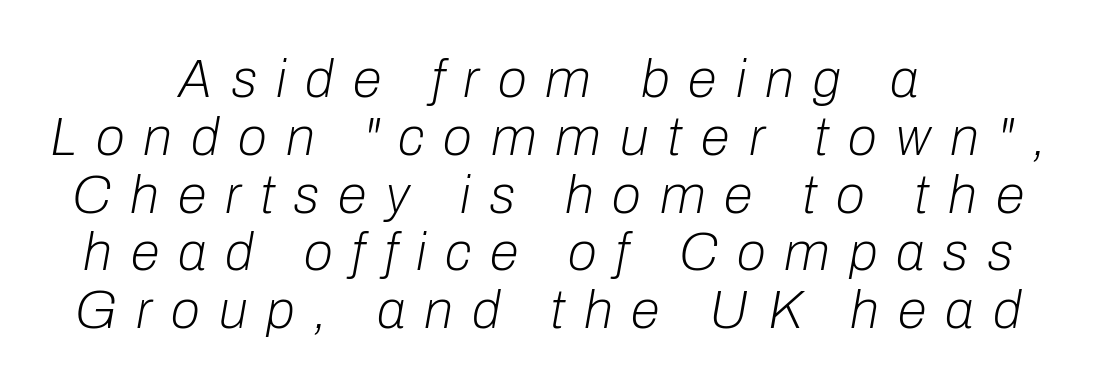
{"italic": "yes", "lean": "right", "slant_degrees": 10, "bold": "no", "weight": "light", "width": "normal", "stroke_contrast": "low", "x_height": "medium", "monospaced": "no", "underline": "no", "align": "center", "line_spacing": "tight", "line_spacing_ratio": 1.09, "letter_spacing": "wide", "letter_spacing_em": 0.36, "glyph_px": 53}
